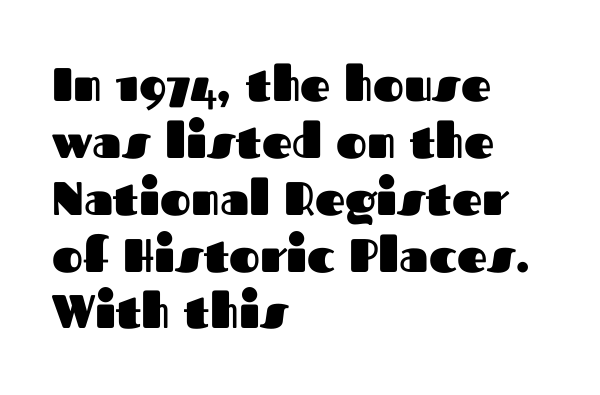
Q: Is the text bold? A: Yes.
Q: Is the text italic (slanted)? A: No, it is upright.
Q: Is the typeface a serif or a sans-serif typeface? A: Sans-serif.
Q: Is the text underlined? A: No.
Q: How is the paragraph aligned? A: Left-aligned.
Q: Is the spacing between letters normal or unusually wide? A: Normal.
Q: Width (condensed, normal, or wide)? A: Normal.
Q: Stroke contrast? A: Medium.
Q: x-height? A: Medium.
Q: Monospaced? A: No.
